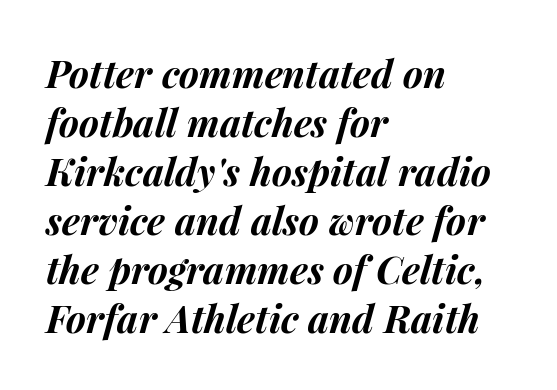
The font is running at its bold setting. Underline: absent. Words appear dense and cohesive because spacing is normal. Emphasis-style slanted type is in use.
